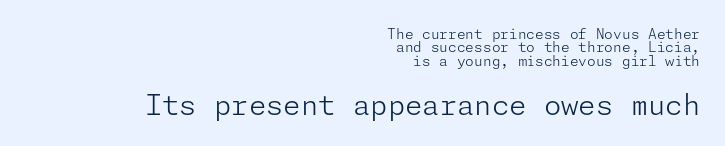
The image shows 28 px light sans-serif type, upright; set right-aligned, tight line spacing (0.96x), normal letter spacing, not underlined; the second (bottom) block is 2.0x larger; low stroke contrast and a medium x-height.
